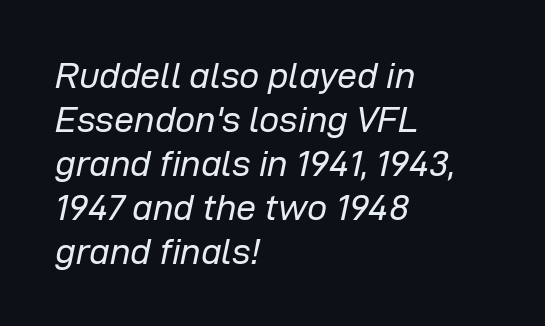
The image shows 36 px regular-weight type, italic (leaning right); set left-aligned, line spacing 1.22x, normal letter spacing, not underlined; low stroke contrast and a medium x-height.
